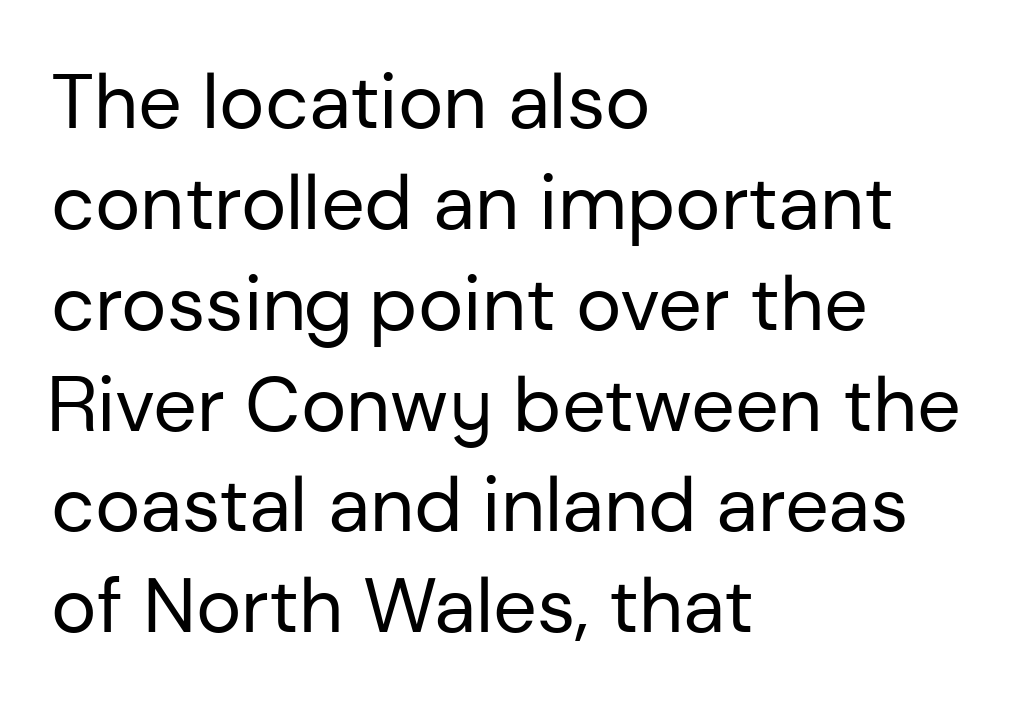
The face looks like a standard text weight, possibly lighter. Unlike a traditional serif, this face leaves its strokes unadorned. The text block is weighted toward the left margin, trailing off unevenly rightward. Nobody drew a line under any word here. Vertically, the passage feels balanced, rows spaced as you'd expect.
